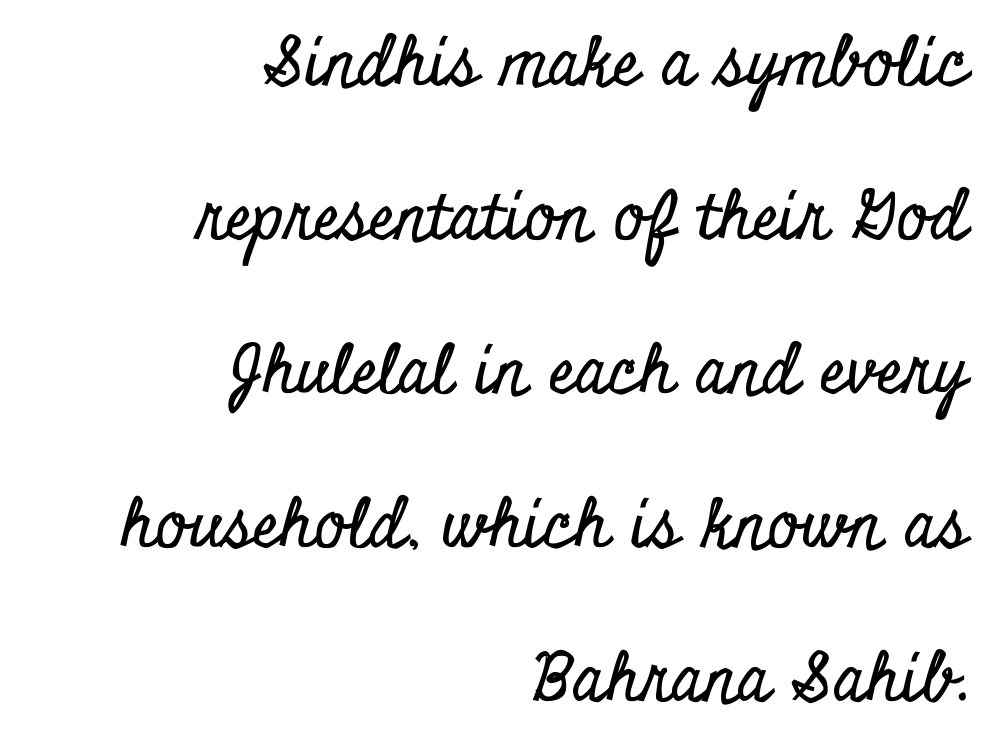
The image shows 67 px condensed serif type; set right-aligned, loose line spacing (2.3x), normal letter spacing, not underlined; low stroke contrast and a small x-height.
